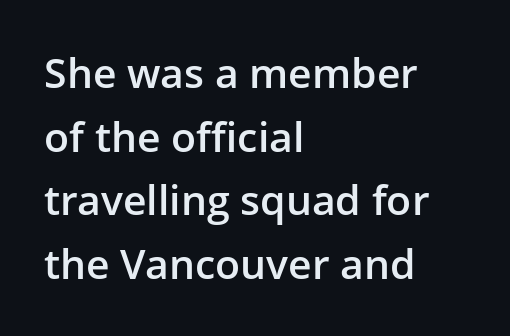
{"serif": "no", "italic": "no", "bold": "semi", "weight": "semibold", "width": "normal", "stroke_contrast": "low", "x_height": "medium", "monospaced": "no", "underline": "no", "align": "left", "line_spacing": "normal", "line_spacing_ratio": 1.55, "letter_spacing": "normal", "letter_spacing_em": 0.0, "glyph_px": 41}
